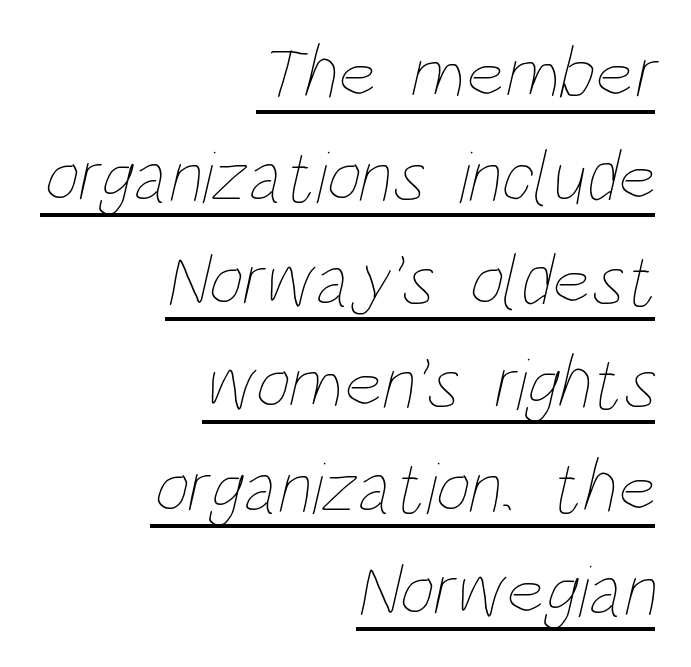
Varying glyph widths throughout — classic text-font behaviour. The words here are underlined. Reading down the block, your eye finds every line finishing at a fixed right position. Compared with typical body copy, the letter spacing here is the same. Unbolded letterforms with no extra heft. Vertically, the passage feels balanced, rows spaced as you'd expect.
